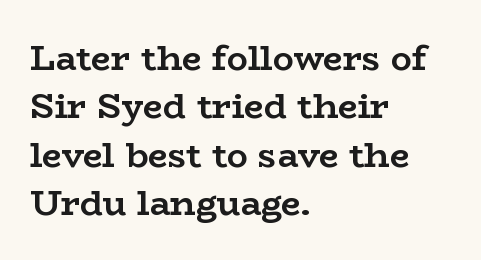
Q: Is the text bold? A: Yes.
Q: Is the text italic (slanted)? A: No, it is upright.
Q: Is the typeface a serif or a sans-serif typeface? A: Serif.
Q: Is the text underlined? A: No.
Q: How is the paragraph aligned? A: Left-aligned.
Q: Is the spacing between letters normal or unusually wide? A: Normal.
Q: Is the spacing between lines tight, normal or loose? A: Normal.
Q: Width (condensed, normal, or wide)? A: Wide.
Q: Stroke contrast? A: Low.
Q: x-height? A: Medium.
Q: Monospaced? A: No.
